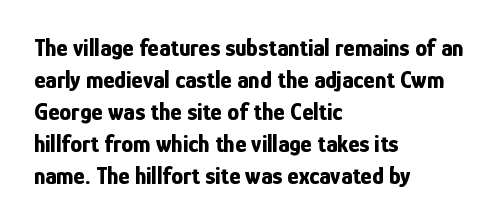
The image shows 24 px bold type, upright; set left-aligned, normal line spacing (1.33x), normal letter spacing, not underlined.
